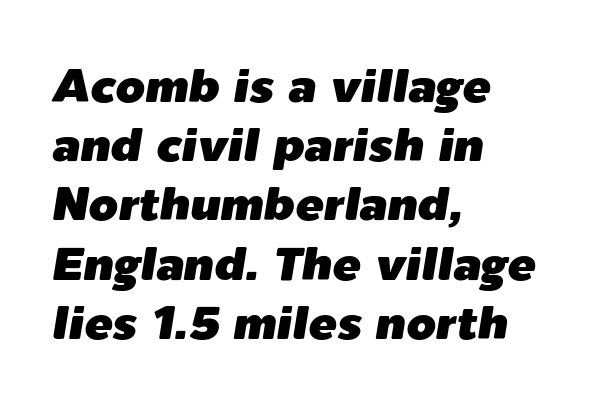
One-word summary of the alignment: left. Each letter keeps its own natural width here, so spacing adapts to shape. Baseline-to-baseline distance is the conventional proportion of letter height. Beneath every word, the page is bare. Looking at the ascenders, they clearly lean. This rendering leaves character spacing at its baseline value.
